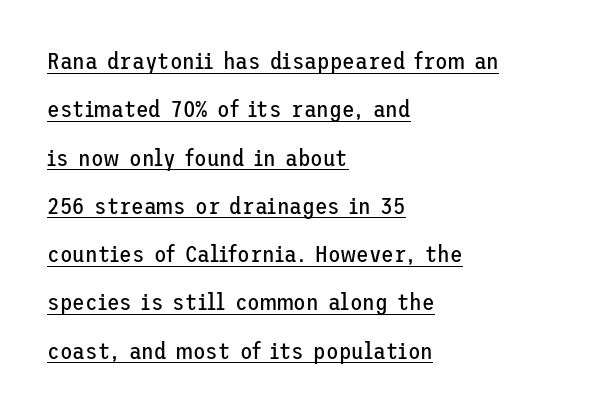
{"italic": "no", "bold": "no", "underline": "yes", "align": "left", "line_spacing": "loose", "line_spacing_ratio": 2.1, "letter_spacing": "normal", "letter_spacing_em": 0.0, "glyph_px": 23}
